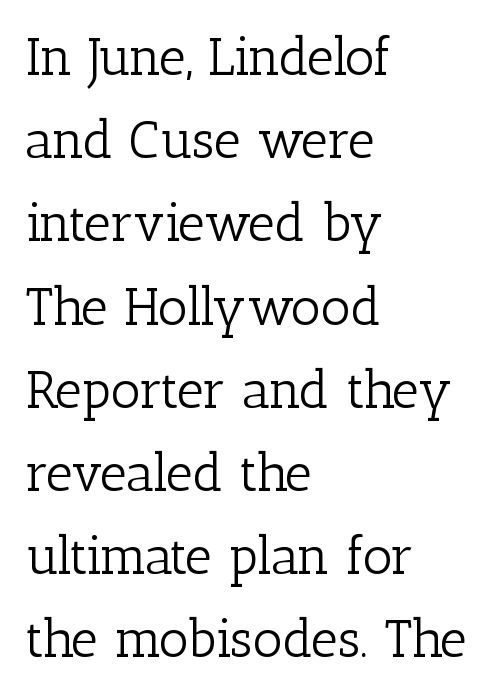
{"serif": "yes", "italic": "no", "bold": "no", "weight": "light", "width": "normal", "stroke_contrast": "low", "x_height": "medium", "monospaced": "no", "underline": "no", "align": "left", "line_spacing": "normal", "line_spacing_ratio": 1.57, "letter_spacing": "normal", "letter_spacing_em": 0.0, "glyph_px": 53}
